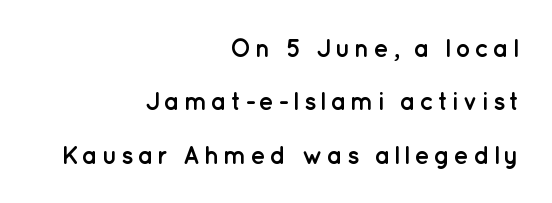
Q: Is the text bold? A: Yes.
Q: Is the text italic (slanted)? A: No, it is upright.
Q: Is the text underlined? A: No.
Q: How is the paragraph aligned? A: Right-aligned.
Q: Is the spacing between lines tight, normal or loose? A: Loose.
